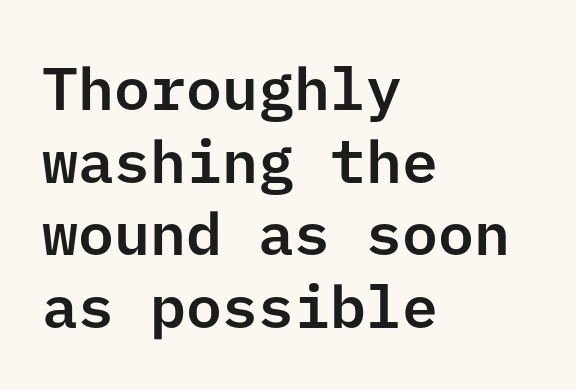
Q: Is the text italic (slanted)? A: No, it is upright.
Q: Is the typeface a serif or a sans-serif typeface? A: Sans-serif.
Q: Is the text underlined? A: No.
Q: How is the paragraph aligned? A: Left-aligned.
Q: Is the spacing between letters normal or unusually wide? A: Normal.
Q: Width (condensed, normal, or wide)? A: Normal.
Q: Stroke contrast? A: Low.
Q: x-height? A: Medium.
